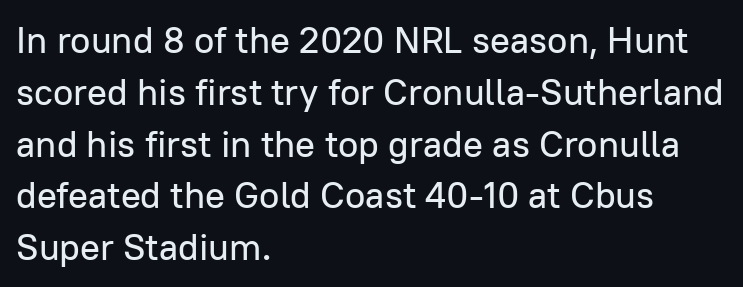
Q: Is the text italic (slanted)? A: No, it is upright.
Q: Is the typeface a serif or a sans-serif typeface? A: Sans-serif.
Q: Is the text underlined? A: No.
Q: How is the paragraph aligned? A: Left-aligned.
Q: Is the spacing between letters normal or unusually wide? A: Normal.
Q: Is the spacing between lines tight, normal or loose? A: Normal.
Q: Width (condensed, normal, or wide)? A: Normal.
Q: Stroke contrast? A: Low.
Q: x-height? A: Medium.
Q: Monospaced? A: No.
